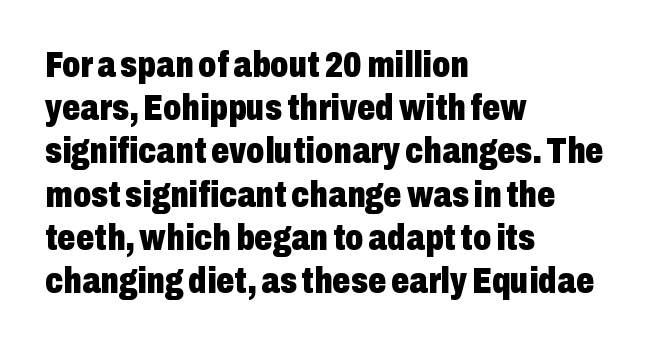
Q: Is the text bold? A: Yes.
Q: Is the text italic (slanted)? A: No, it is upright.
Q: Is the typeface a serif or a sans-serif typeface? A: Sans-serif.
Q: Is the text underlined? A: No.
Q: How is the paragraph aligned? A: Left-aligned.
Q: Is the spacing between letters normal or unusually wide? A: Normal.
Q: Width (condensed, normal, or wide)? A: Condensed.
Q: Stroke contrast? A: Low.
Q: x-height? A: Medium.
Q: Monospaced? A: No.
